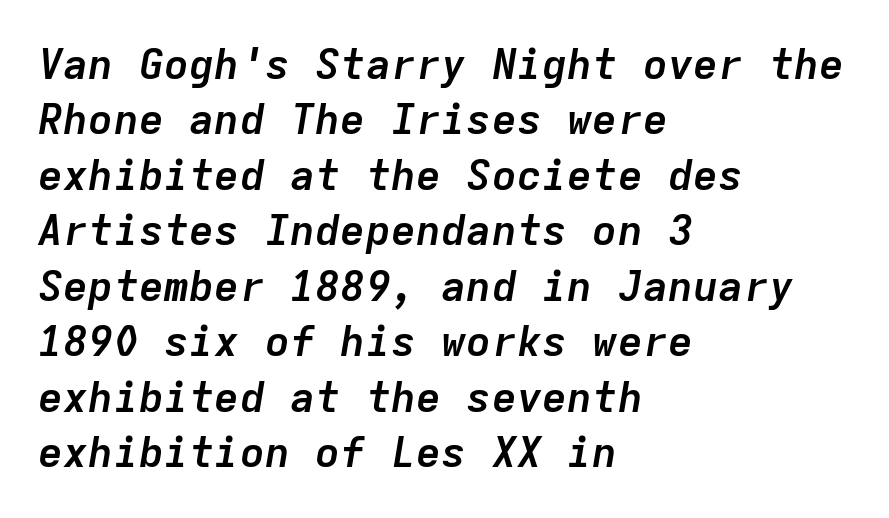
Fixed-width glyphs throughout — classic coding-font behaviour. A classic flush-left, rag-right setting is used for this passage. Its strokes are broad and dark, the hallmark of bold type. The font's italic variant was chosen for this text. Spacing between characters is what you'd get straight out of the box.
